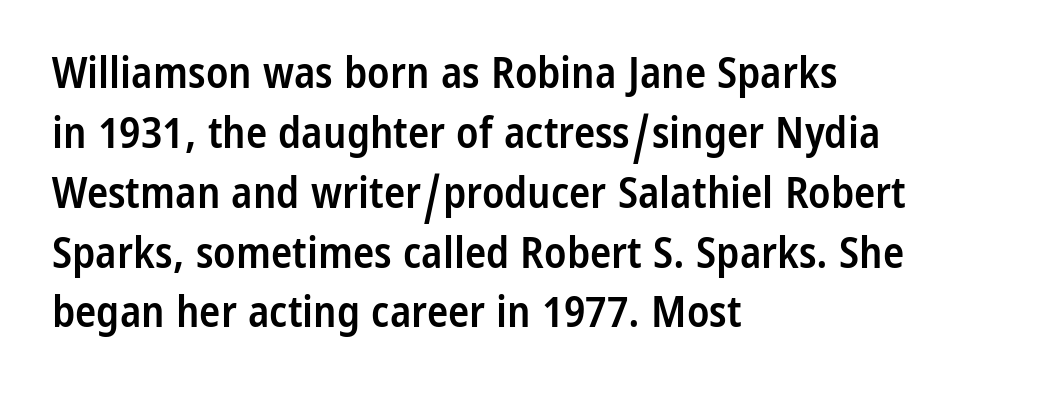
The rendering keeps characters at their native spacing. Regarding serifs, this sample does without them. These lines are rendered in a variable-pitch font. Reading down the block, your eye returns to a fixed left position each line. The baseline area is clear. Nope, not italic — everything's standing straight.
